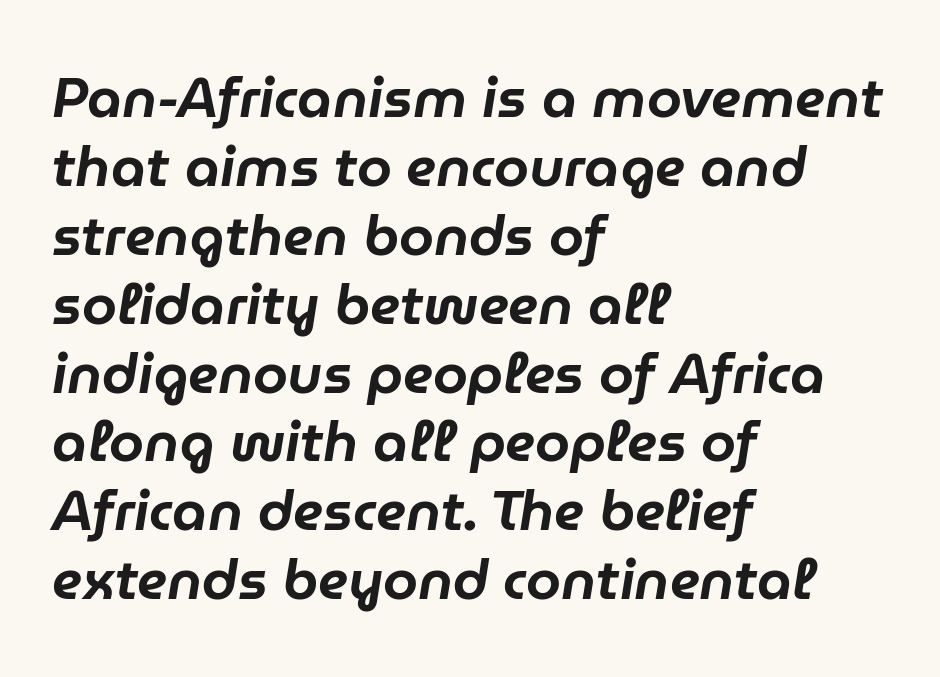
Q: Is the text italic (slanted)? A: Yes, it leans right by about 9 degrees.
Q: Is the text underlined? A: No.
Q: How is the paragraph aligned? A: Left-aligned.
Q: Is the spacing between letters normal or unusually wide? A: Normal.
Q: Width (condensed, normal, or wide)? A: Normal.
Q: Stroke contrast? A: Low.
Q: x-height? A: Medium.
Q: Monospaced? A: No.
